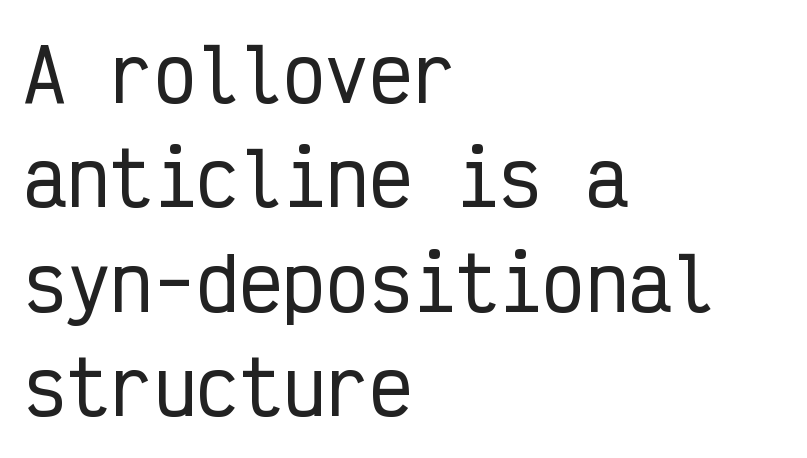
The passage shown is typed in a monospace face where columns stay perfectly aligned. Horizontal alignment here is leftward, the default for most running prose. Regarding serifs, this sample does without them. Baseline-to-baseline distance is the conventional proportion of letter height.
